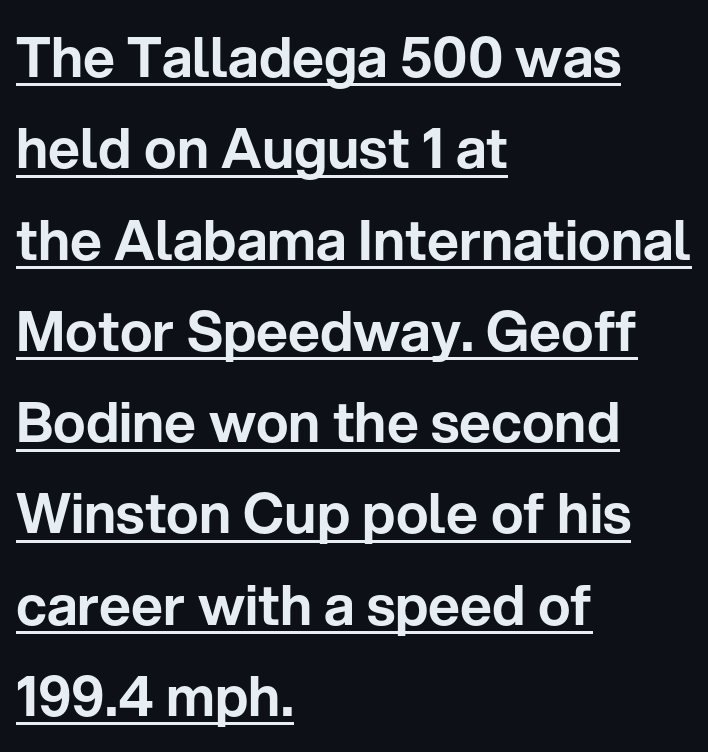
{"serif": "no", "italic": "no", "width": "normal", "stroke_contrast": "low", "x_height": "medium", "monospaced": "no", "underline": "yes", "align": "left", "line_spacing": "normal", "line_spacing_ratio": 1.66, "letter_spacing": "normal", "letter_spacing_em": 0.0, "glyph_px": 55}
